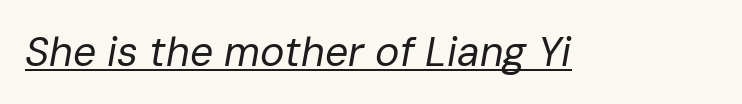
Does the lettering tilt? It does — this is italic. Compared with undecorated copy, this sample adds a rule below the words. Character widths vary here, with narrow letters taking less room than wide ones. No extra ink here — the face is not bold. Standard letterfit; no display-style spreading of the glyphs.
